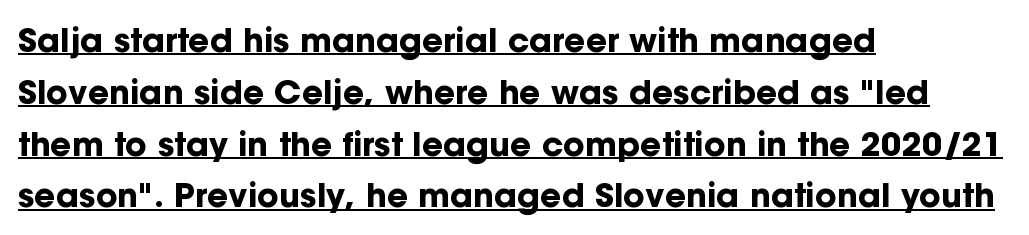
The line texture is even and compact thanks to regular tracking. Think of a printed novel: that variable character pitch is what you see here. The paragraph shown leans on its left margin. Does the type have serifs? No, each stem ends abruptly. This sample keeps an unexceptional amount of space between lines.
